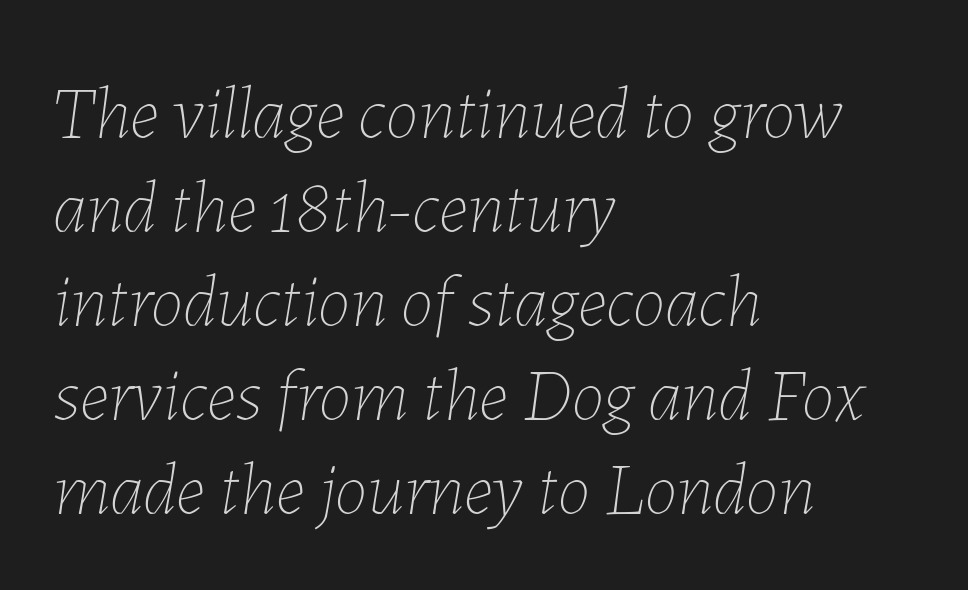
{"italic": "yes", "lean": "right", "slant_degrees": 7, "bold": "no", "weight": "thin", "width": "normal", "stroke_contrast": "low", "x_height": "medium", "monospaced": "no", "underline": "no", "align": "left", "line_spacing": "normal", "line_spacing_ratio": 1.27, "letter_spacing": "normal", "letter_spacing_em": 0.0, "glyph_px": 74}
